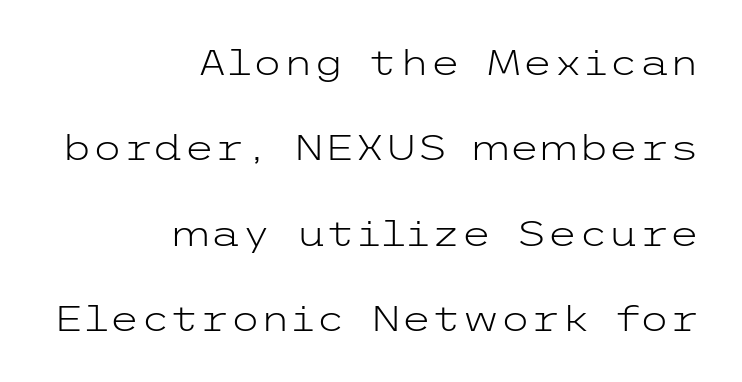
Q: Is the text bold? A: No.
Q: Is the text italic (slanted)? A: No, it is upright.
Q: Is the typeface a serif or a sans-serif typeface? A: Sans-serif.
Q: Is the text underlined? A: No.
Q: How is the paragraph aligned? A: Right-aligned.
Q: Is the spacing between letters normal or unusually wide? A: Normal.
Q: Is the spacing between lines tight, normal or loose? A: Loose.
Q: Width (condensed, normal, or wide)? A: Wide.
Q: Stroke contrast? A: Low.
Q: x-height? A: Medium.
